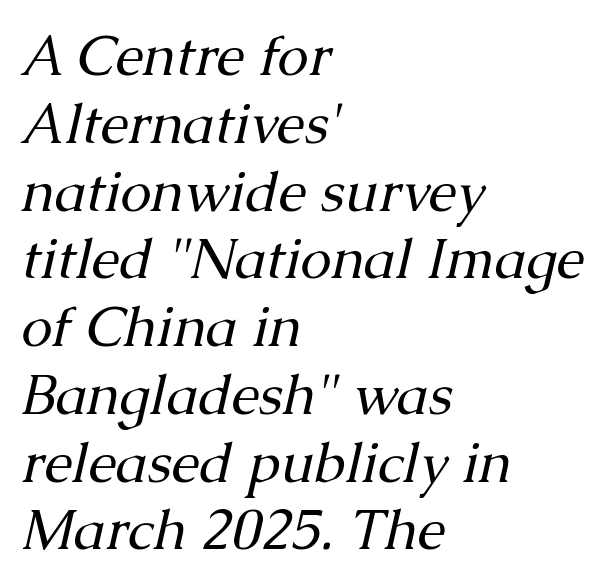
Q: Is the text bold? A: No.
Q: Is the text italic (slanted)? A: Yes, it leans right by about 13 degrees.
Q: Is the typeface a serif or a sans-serif typeface? A: Serif.
Q: Is the text underlined? A: No.
Q: How is the paragraph aligned? A: Left-aligned.
Q: Is the spacing between letters normal or unusually wide? A: Normal.
Q: Width (condensed, normal, or wide)? A: Normal.
Q: Stroke contrast? A: Medium.
Q: x-height? A: Medium.
Q: Monospaced? A: No.
